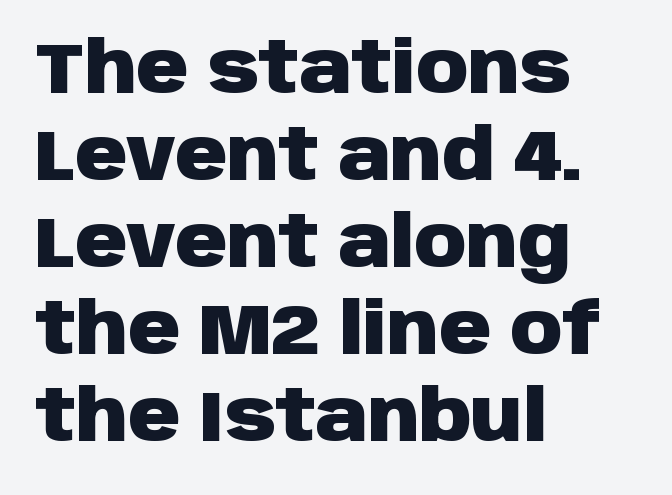
The image shows 72 px heavy sans-serif type, upright; set left-aligned, line spacing 1.21x, normal letter spacing, not underlined; low stroke contrast and a large x-height.
